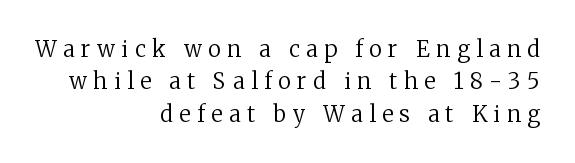
The image shows 22 px text type, upright; set right-aligned, normal line spacing (1.47x), unusually wide letter spacing (+0.3 em), not underlined.
